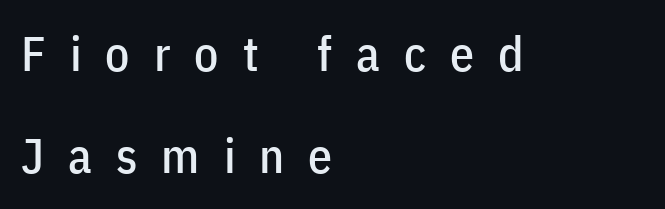
Q: Is the text italic (slanted)? A: No, it is upright.
Q: Is the typeface a serif or a sans-serif typeface? A: Sans-serif.
Q: Is the text underlined? A: No.
Q: How is the paragraph aligned? A: Left-aligned.
Q: Is the spacing between letters normal or unusually wide? A: Unusually wide.
Q: Is the spacing between lines tight, normal or loose? A: Loose.
Q: Width (condensed, normal, or wide)? A: Condensed.
Q: Stroke contrast? A: Low.
Q: x-height? A: Medium.
Q: Monospaced? A: No.
